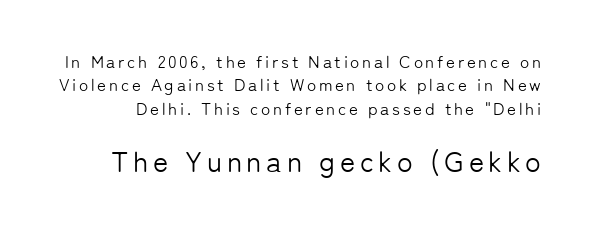
The image shows 29 px light sans-serif type, upright; set normal line spacing (1.37x), not underlined; the second (bottom) block is 1.71x larger; low stroke contrast and a medium x-height.
